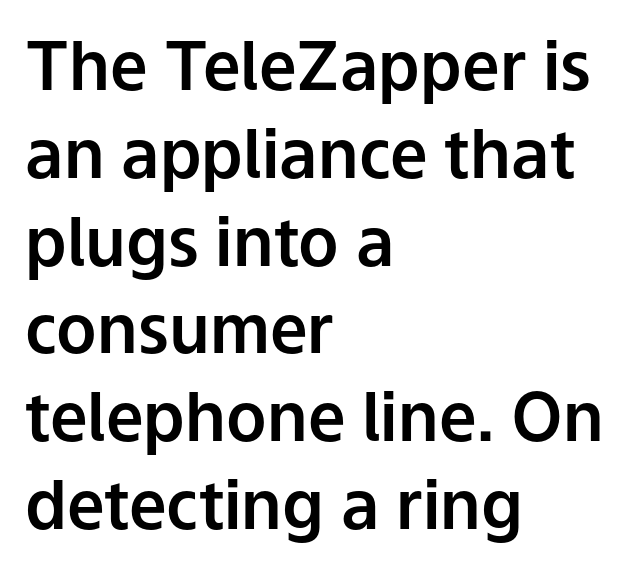
The lines sit at an ordinary, default distance from one another. There is no visible air inserted between adjacent glyphs. Looks like regular typesetting: each glyph gets only the width it needs. Words float on clear page, feet unadorned.
